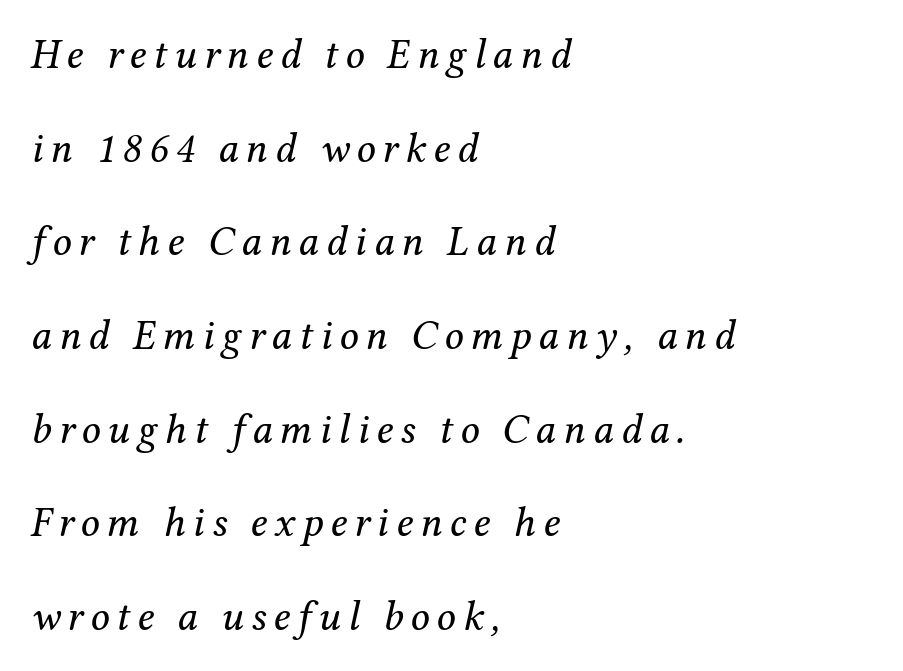
{"serif": "yes", "italic": "yes", "lean": "right", "slant_degrees": 12, "bold": "no", "weight": "regular", "width": "normal", "stroke_contrast": "medium", "x_height": "medium", "monospaced": "no", "underline": "no", "align": "left", "line_spacing": "loose", "line_spacing_ratio": 2.23, "glyph_px": 42}
